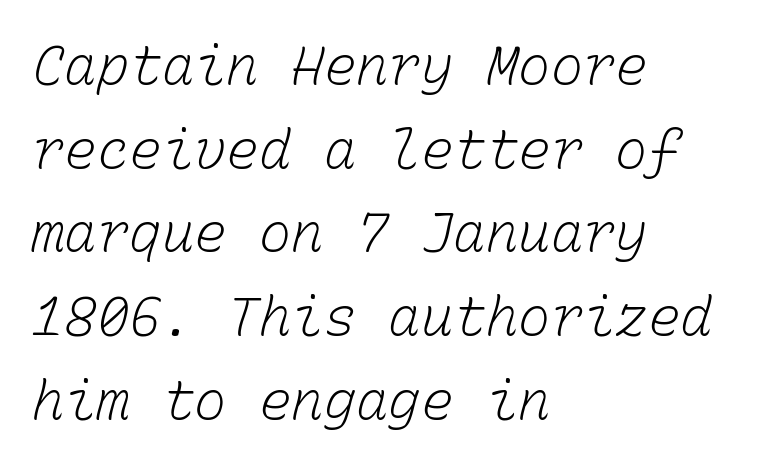
The image shows 54 px light type, monospaced; set left-aligned, normal line spacing (1.55x), normal letter spacing, not underlined; low stroke contrast and a medium x-height.
